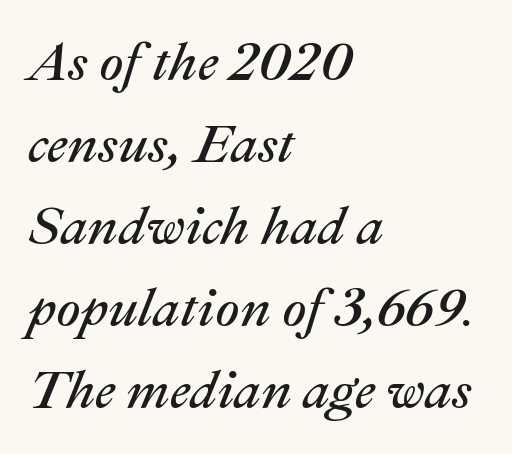
{"italic": "yes", "lean": "right", "slant_degrees": 22, "bold": "no", "weight": "regular", "width": "normal", "stroke_contrast": "medium", "x_height": "medium", "monospaced": "no", "underline": "no", "align": "left", "line_spacing": "normal", "line_spacing_ratio": 1.52, "letter_spacing": "normal", "letter_spacing_em": 0.0, "glyph_px": 54}
